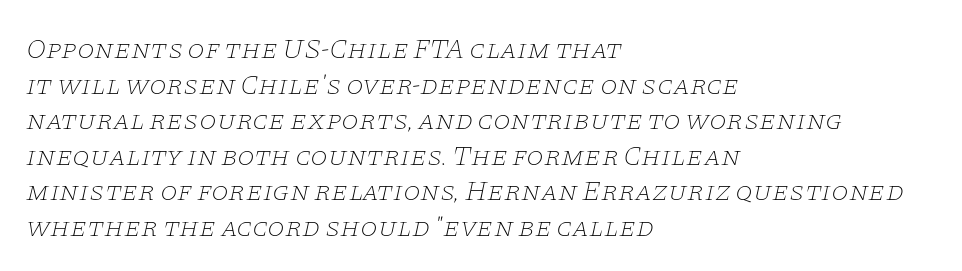
Q: Is the text bold? A: No.
Q: Is the text italic (slanted)? A: Yes, it leans right by about 11 degrees.
Q: Is the typeface a serif or a sans-serif typeface? A: Serif.
Q: Is the text underlined? A: No.
Q: How is the paragraph aligned? A: Left-aligned.
Q: Is the spacing between letters normal or unusually wide? A: Normal.
Q: Is the spacing between lines tight, normal or loose? A: Normal.
Q: Width (condensed, normal, or wide)? A: Wide.
Q: Stroke contrast? A: Low.
Q: x-height? A: Large.
Q: Monospaced? A: No.
